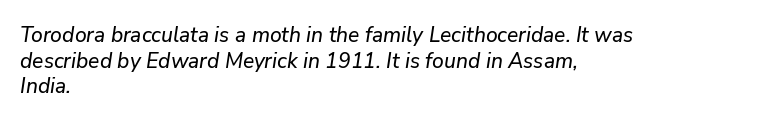
Compared with typical body copy, the letter spacing here is the same. Unmarked baselines from the first word to the last. Tall strokes in this sample are angled rather than plumb. The typesetter chose a ragged-right arrangement here.
